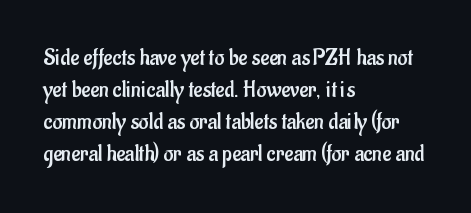
The strip under each line holds only bare page. You could call the tracking neutral — neither tight nor loose. Where is the straight margin? On the left. Upright lettering throughout. The weight tops out at a normal text grade.
